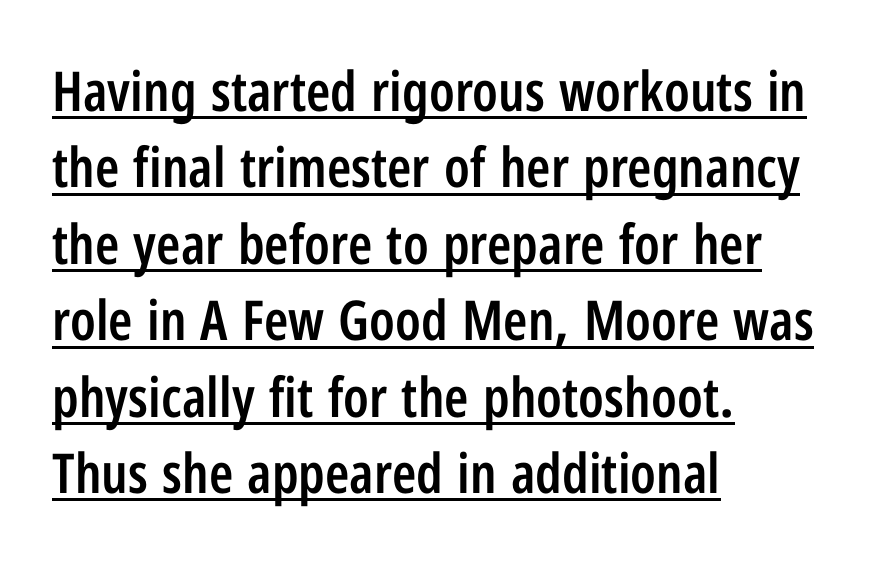
I'd call this a sans setting — the letters go barefoot. Slightly chunky letters — semibold, I'd say, not full bold. In CSS terms this would be text-align: left. Nothing unusual about the tracking: characters are spaced as the font intends.
